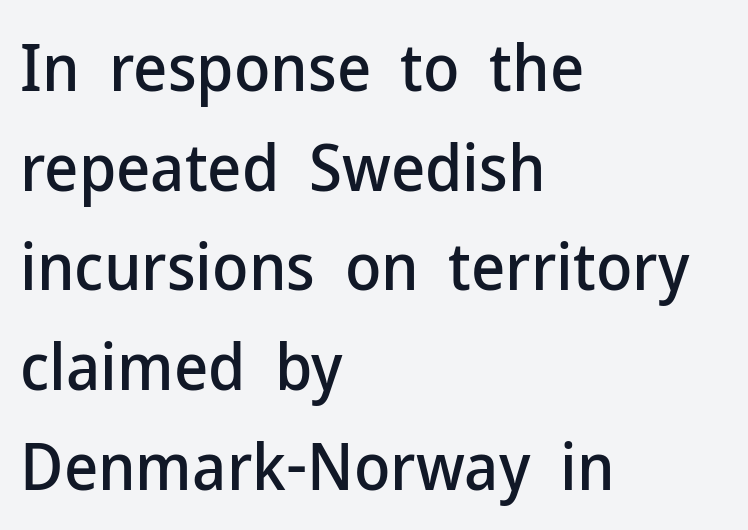
{"serif": "no", "italic": "no", "width": "normal", "stroke_contrast": "low", "x_height": "medium", "monospaced": "no", "underline": "no", "align": "left", "line_spacing": "normal", "line_spacing_ratio": 1.51, "letter_spacing": "normal", "letter_spacing_em": 0.0, "glyph_px": 66}
